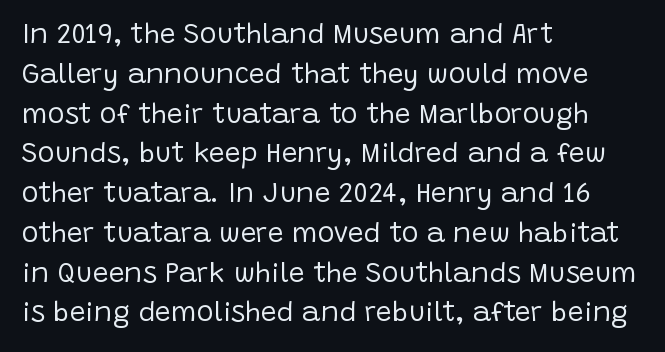
The rendering shows plain stroke endings on the letterforms — a sans-serif design. Stroke thickness stays within the range of a standard reading face or lighter. Clear beneath every line of the passage. Spacing verdict: proportional, widths tailored to each character.
